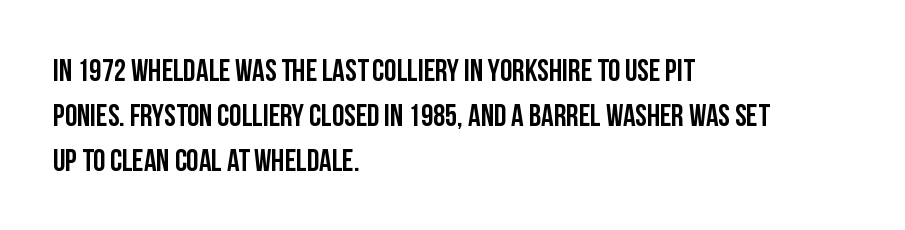
Do the letters lean? They stand straight. This sample uses plain, unmodified letter spacing. Look at the bottom of the vertical strokes: they stop flat, with no serifs. The leading is moderate, giving the passage an even texture.
